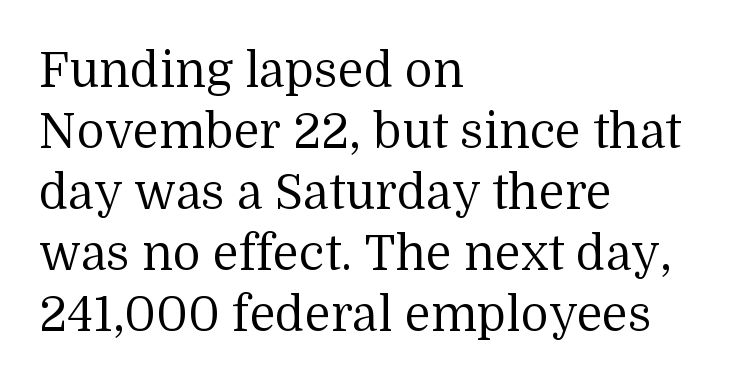
Designer's note — italics off, roman on. Beneath every word, the page is bare. A light-to-regular cut is what we see here. The leading is moderate, giving the passage an even texture. Font category for this specimen: serif. Observe the ordinary spacing: letters are neighbours, not strangers.
